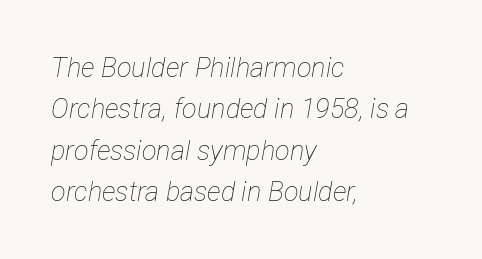
The image shows 27 px text type, italic (leaning right); set left-aligned, normal line spacing (1.53x), normal letter spacing, not underlined.
